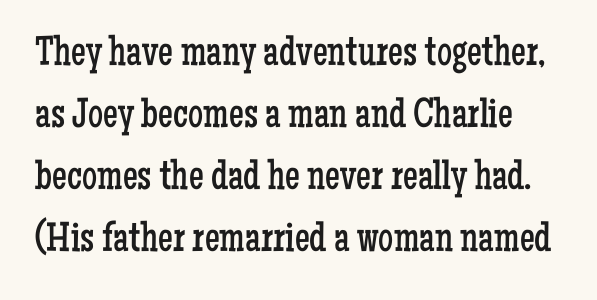
{"serif": "yes", "italic": "no", "bold": "no", "weight": "regular", "width": "condensed", "stroke_contrast": "low", "x_height": "medium", "monospaced": "no", "underline": "no", "line_spacing": "normal", "line_spacing_ratio": 1.48, "letter_spacing": "normal", "letter_spacing_em": 0.0, "glyph_px": 42}
